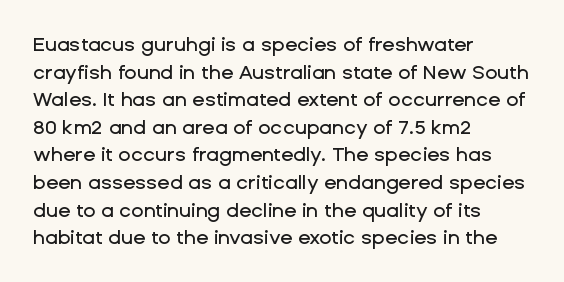
The image shows 20 px text type, upright; set left-aligned, normal line spacing (1.38x), normal letter spacing, not underlined.
